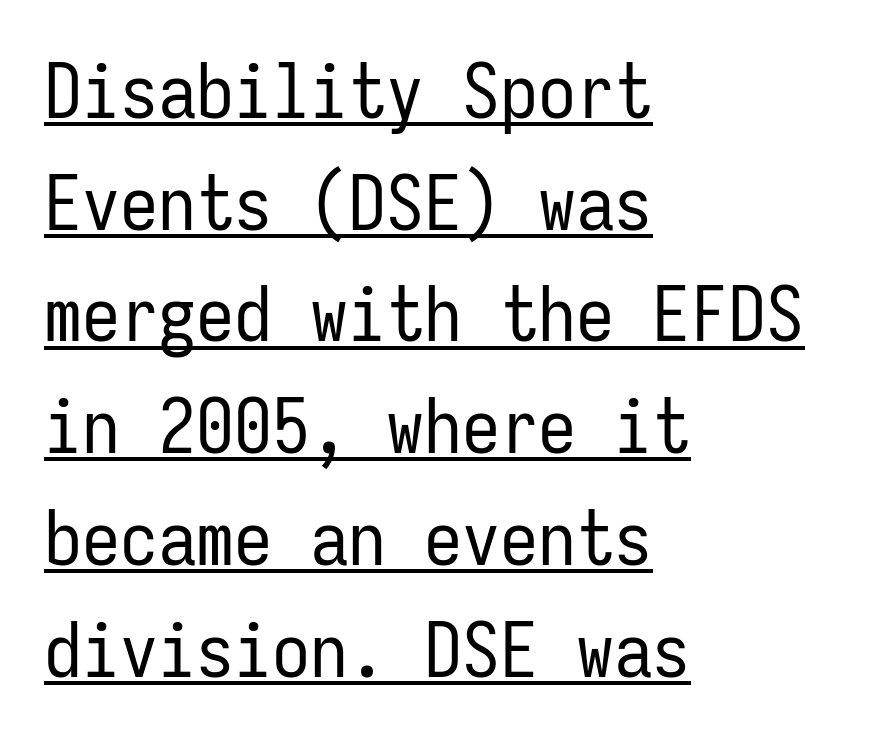
The image shows 76 px regular-weight, condensed sans-serif type, upright, monospaced; set left-aligned, normal line spacing (1.47x), normal letter spacing, underlined; low stroke contrast and a medium x-height.
